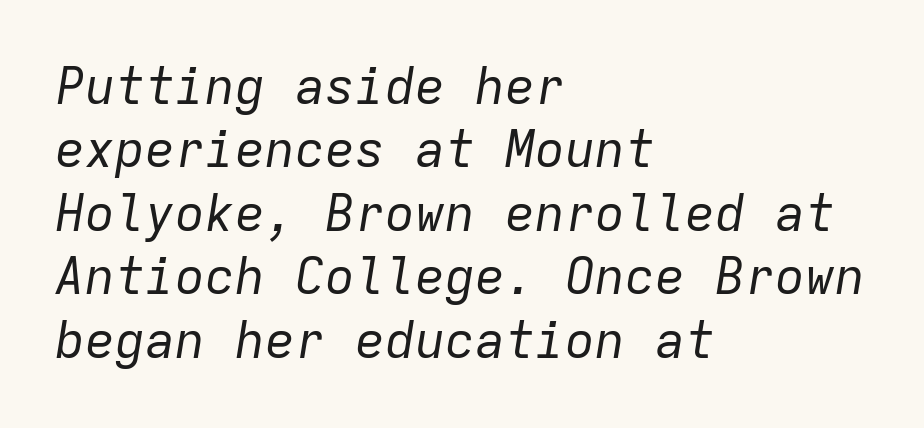
{"italic": "yes", "lean": "right", "slant_degrees": 9, "bold": "no", "weight": "regular", "width": "normal", "stroke_contrast": "low", "x_height": "medium", "monospaced": "yes", "underline": "no", "align": "left", "line_spacing": "normal", "line_spacing_ratio": 1.27, "letter_spacing": "normal", "letter_spacing_em": 0.0, "glyph_px": 50}
